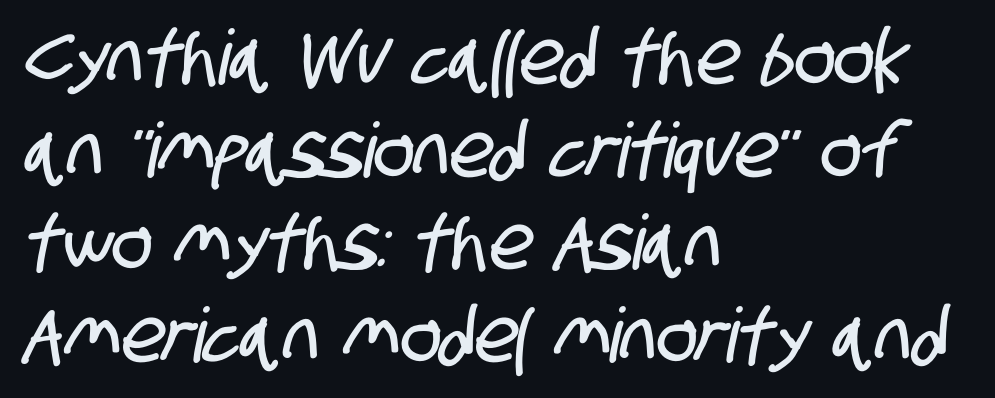
{"serif": "no", "width": "condensed", "stroke_contrast": "low", "x_height": "large", "monospaced": "no", "underline": "no", "align": "left", "line_spacing_ratio": 1.22, "letter_spacing": "normal", "letter_spacing_em": 0.0, "glyph_px": 76}
